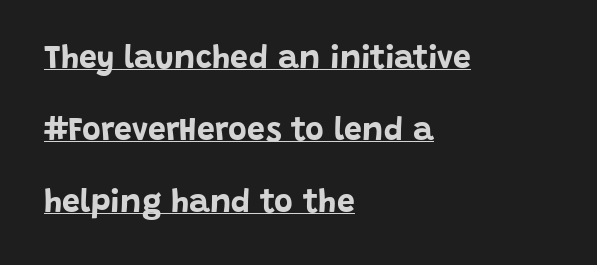
The image shows 32 px bold sans-serif type, upright; set left-aligned, loose line spacing (2.25x), normal letter spacing, underlined; low stroke contrast and a large x-height.
